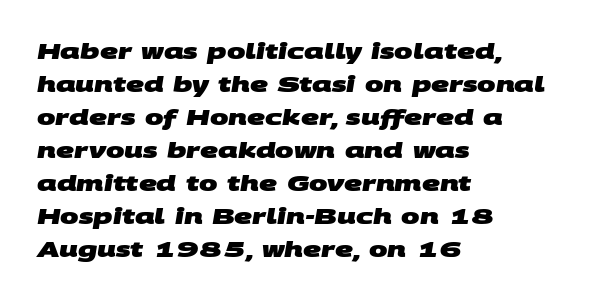
Q: Is the text bold? A: Yes.
Q: Is the text underlined? A: No.
Q: How is the paragraph aligned? A: Left-aligned.
Q: Is the spacing between letters normal or unusually wide? A: Normal.
Q: Is the spacing between lines tight, normal or loose? A: Normal.
